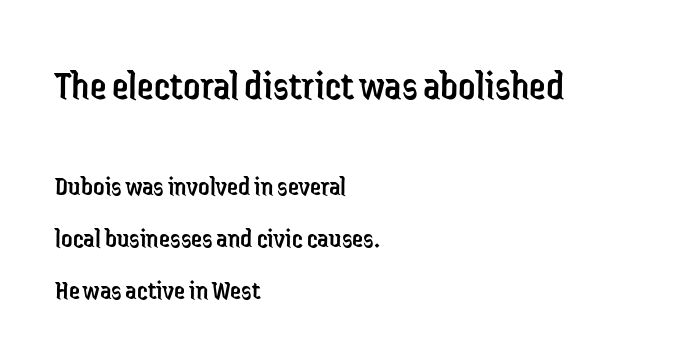
{"serif": "no", "italic": "no", "bold": "no", "weight": "regular", "width": "condensed", "stroke_contrast": "low", "x_height": "medium", "monospaced": "no", "underline": "no", "align": "left", "line_spacing_ratio": 1.85, "letter_spacing": "normal", "letter_spacing_em": 0.0, "larger_block": "first", "size_ratio": 1.5, "glyph_px": 42}
